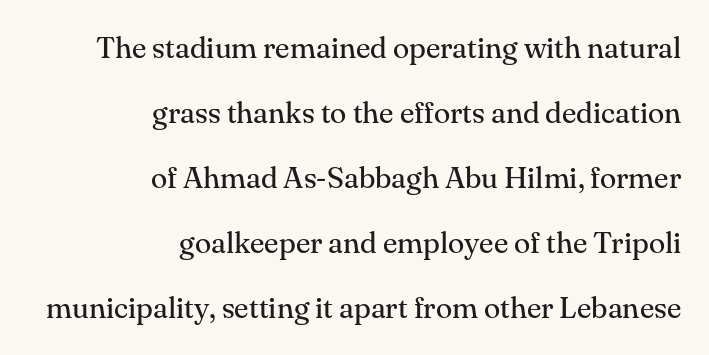
Are there feet on the stems? There are — it's a serif. The block of text is sparse from top to bottom, with ample space between rows. Is this a heavy cut? Hardly; it is regular or lighter. Students, note that the glyphs here touch the page at normal intervals. Nobody drew a line under any word here.
